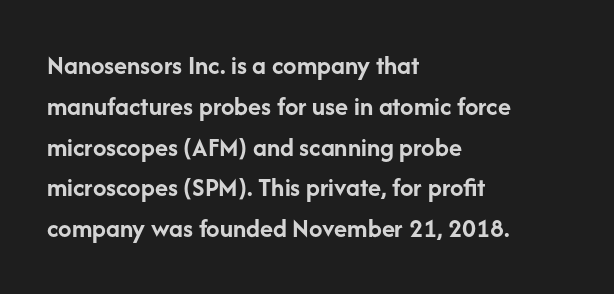
{"italic": "no", "bold": "yes", "underline": "no", "align": "left", "line_spacing": "normal", "line_spacing_ratio": 1.51, "letter_spacing": "normal", "letter_spacing_em": 0.0, "glyph_px": 27}
